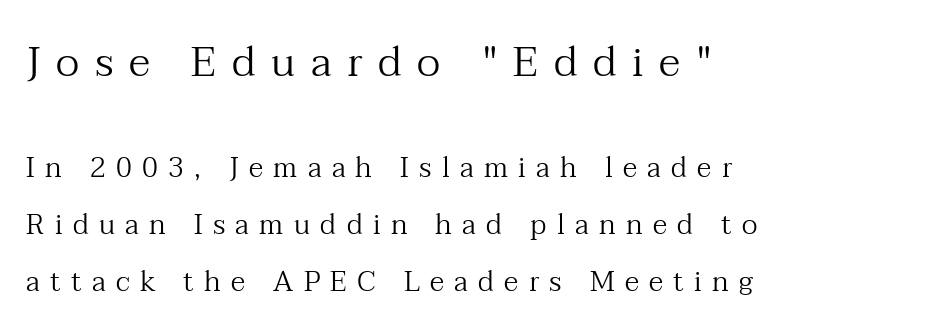
{"serif": "yes", "italic": "no", "bold": "no", "weight": "regular", "width": "normal", "stroke_contrast": "medium", "x_height": "medium", "monospaced": "no", "underline": "no", "align": "left", "line_spacing": "loose", "line_spacing_ratio": 2.02, "letter_spacing": "wide", "letter_spacing_em": 0.37, "larger_block": "first", "size_ratio": 1.5, "glyph_px": 42}
